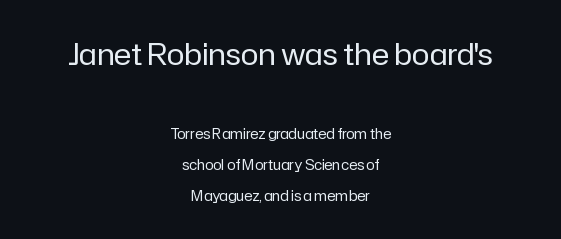
Bare-footed words on every line. Centered paragraph, ragged on both sides. Italic: no, the glyphs are upright roman. The weight would be labelled regular, book, light, or lighter still.
